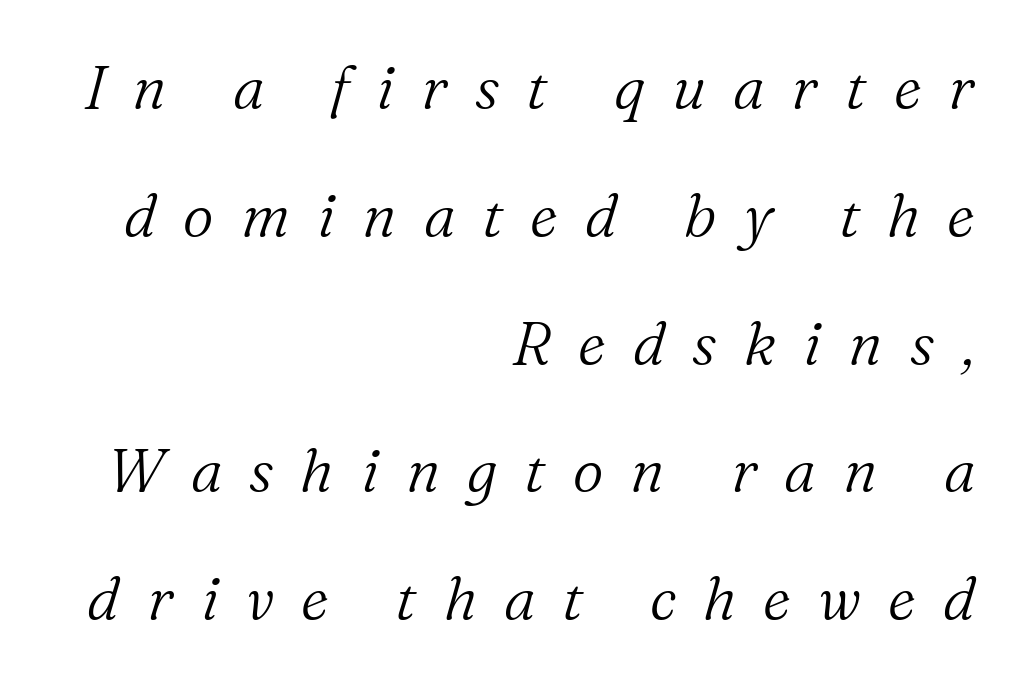
The image shows 60 px light serif type, italic (leaning right); set right-aligned, loose line spacing (2.13x), unusually wide letter spacing (+0.45 em), not underlined; medium stroke contrast and a medium x-height.
